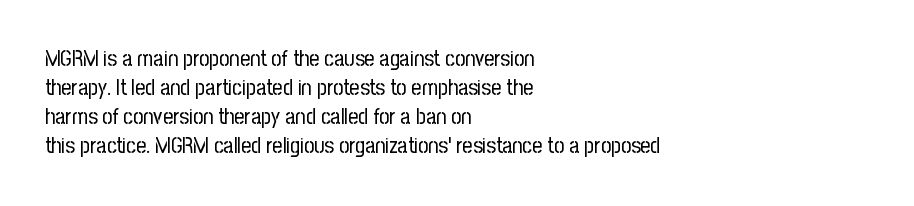
Tall strokes in this sample are plumb rather than angled. The passage shown has conventional tracking throughout. Every row of glyphs begins at an identical x-position on the left. A normal amount of white space separates one row of letters from the next. Type without underlining.
